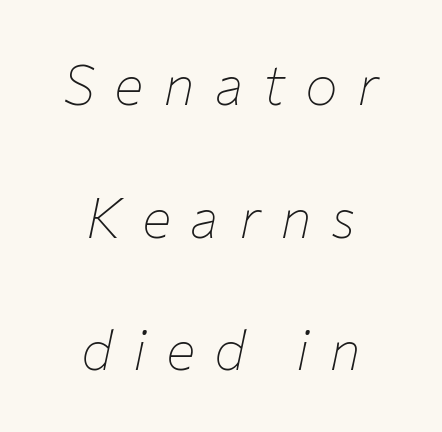
Q: Is the text bold? A: No.
Q: Is the text italic (slanted)? A: Yes, it leans right by about 12 degrees.
Q: Is the text underlined? A: No.
Q: How is the paragraph aligned? A: Centered.
Q: Is the spacing between letters normal or unusually wide? A: Unusually wide.
Q: Is the spacing between lines tight, normal or loose? A: Loose.
Q: Width (condensed, normal, or wide)? A: Normal.
Q: Stroke contrast? A: Low.
Q: x-height? A: Medium.
Q: Monospaced? A: No.
